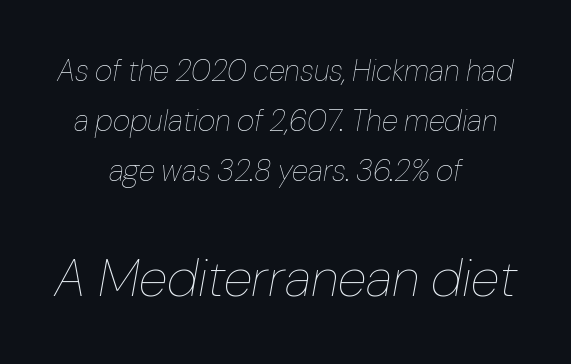
Horizontally, the lines are justified to the midpoint only. Regular leading. Is this a heavy cut? Hardly; it is regular or lighter. Quick note: underline off. The letterforms sit shoulder to shoulder at normal distance.
